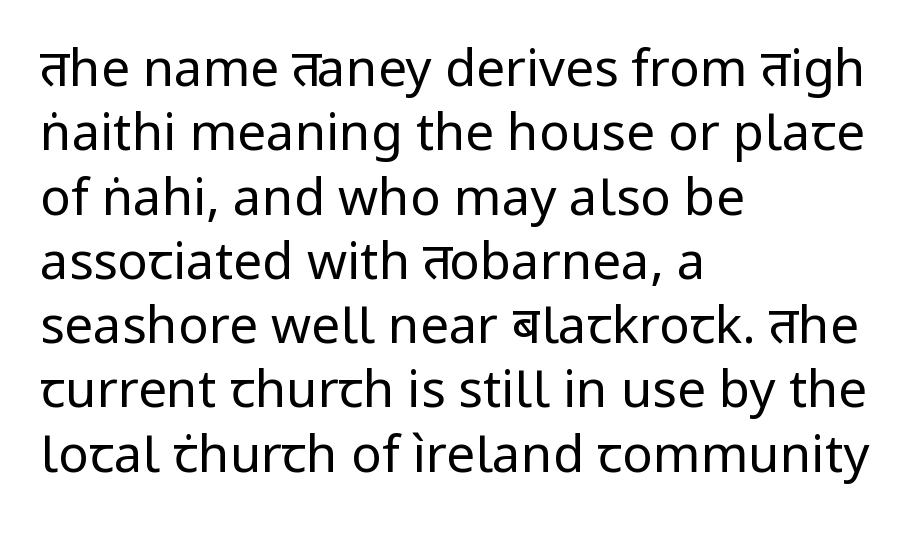
These lines are rendered in a variable-pitch font. Line spacing here is normal. Does the copy run flush right? No — it runs flush left. Anything drawn beneath the words? Only blank space.
